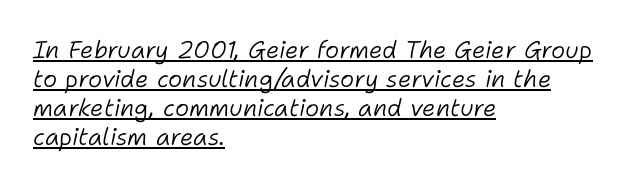
{"italic": "yes", "lean": "right", "slant_degrees": 11, "bold": "no", "underline": "yes", "align": "left", "line_spacing_ratio": 1.21, "letter_spacing": "normal", "letter_spacing_em": 0.0, "glyph_px": 24}
